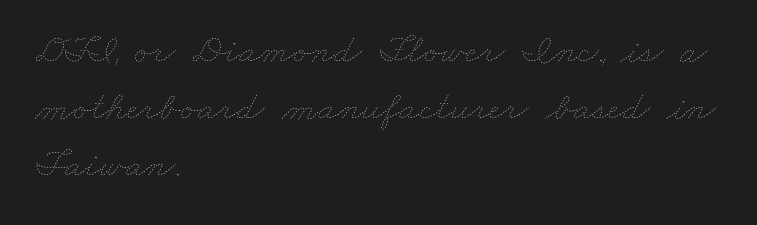
Stems here are at most as thick as an everyday book face. Type without underlining. Varying glyph widths throughout — classic text-font behaviour. The passage is arranged the way most books set body copy — flush left. This sample keeps an unexceptional amount of space between lines.
